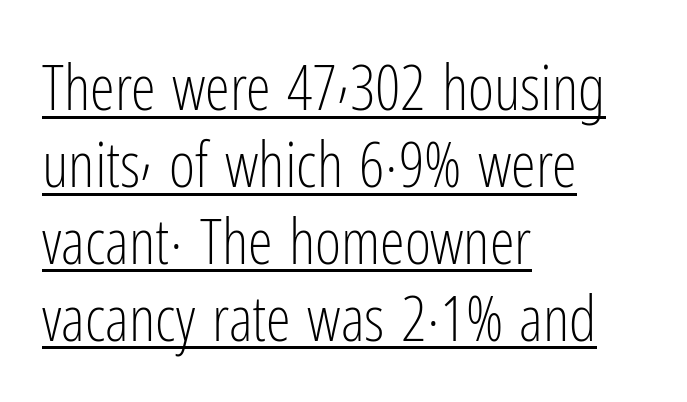
The image shows 63 px light, condensed sans-serif type, upright; set left-aligned, line spacing 1.22x, normal letter spacing, underlined; low stroke contrast and a medium x-height.
